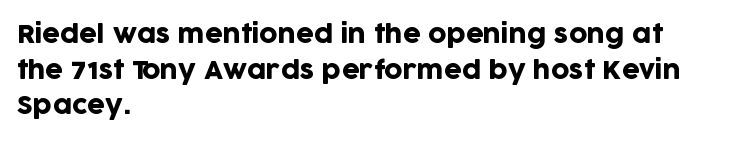
The image shows 25 px text type, upright; set left-aligned, normal line spacing (1.43x), normal letter spacing, not underlined.
